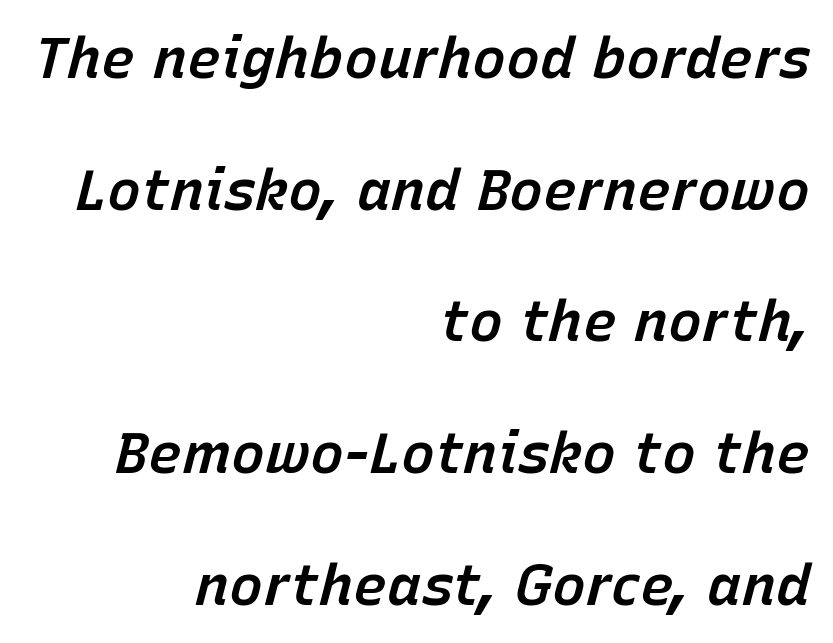
Q: Is the text bold? A: Semi-bold.
Q: Is the text italic (slanted)? A: Yes, it leans right by about 15 degrees.
Q: Is the text underlined? A: No.
Q: How is the paragraph aligned? A: Right-aligned.
Q: Is the spacing between letters normal or unusually wide? A: Normal.
Q: Is the spacing between lines tight, normal or loose? A: Loose.
Q: Width (condensed, normal, or wide)? A: Normal.
Q: Stroke contrast? A: Low.
Q: x-height? A: Medium.
Q: Monospaced? A: No.
